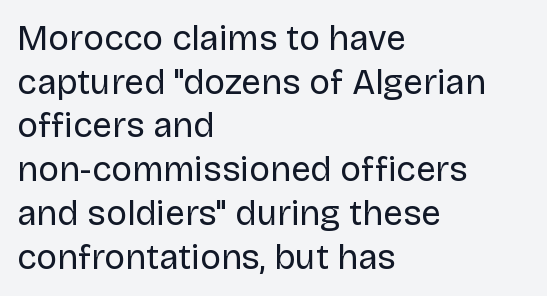
Q: Is the text bold? A: No.
Q: Is the text italic (slanted)? A: No, it is upright.
Q: Is the typeface a serif or a sans-serif typeface? A: Sans-serif.
Q: Is the text underlined? A: No.
Q: How is the paragraph aligned? A: Left-aligned.
Q: Is the spacing between letters normal or unusually wide? A: Normal.
Q: Is the spacing between lines tight, normal or loose? A: Normal.
Q: Width (condensed, normal, or wide)? A: Normal.
Q: Stroke contrast? A: Low.
Q: x-height? A: Large.
Q: Monospaced? A: No.
